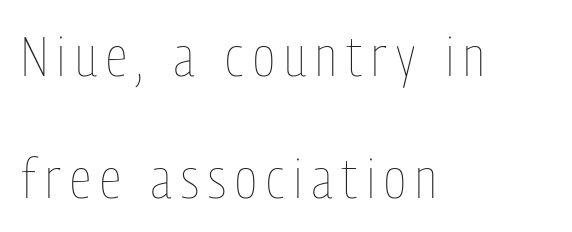
The image shows 56 px thin, condensed type, upright; set left-aligned, loose line spacing (2.17x), not underlined; low stroke contrast and a medium x-height.
